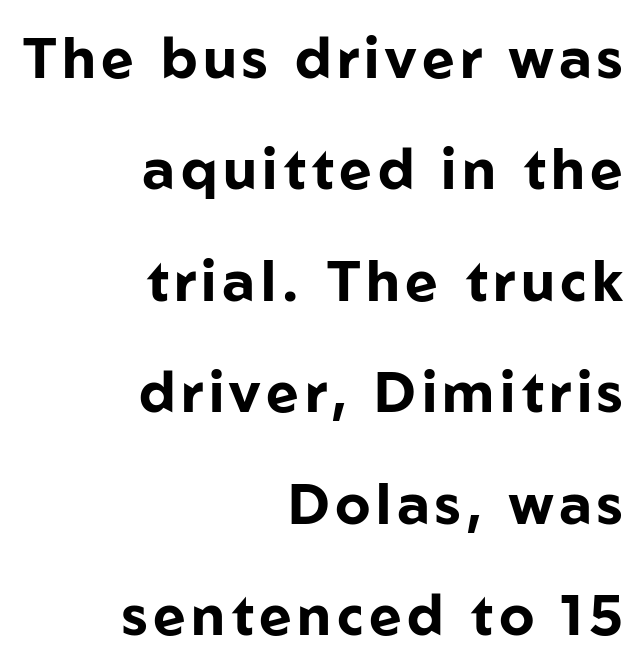
Q: Is the text bold? A: Yes.
Q: Is the text italic (slanted)? A: No, it is upright.
Q: Is the typeface a serif or a sans-serif typeface? A: Sans-serif.
Q: Is the text underlined? A: No.
Q: How is the paragraph aligned? A: Right-aligned.
Q: Is the spacing between lines tight, normal or loose? A: Loose.
Q: Width (condensed, normal, or wide)? A: Normal.
Q: Stroke contrast? A: Low.
Q: x-height? A: Medium.
Q: Monospaced? A: No.
